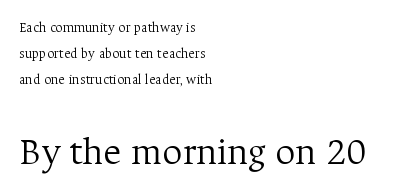
The image shows 39 px light serif type, upright; set left-aligned, line spacing 1.85x, normal letter spacing, not underlined; the second (bottom) block is 2.79x larger; medium stroke contrast and a medium x-height.
